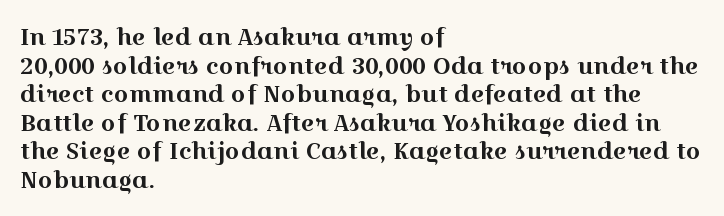
The image shows 23 px text type, upright; set left-aligned, line spacing 1.24x, normal letter spacing, not underlined.
